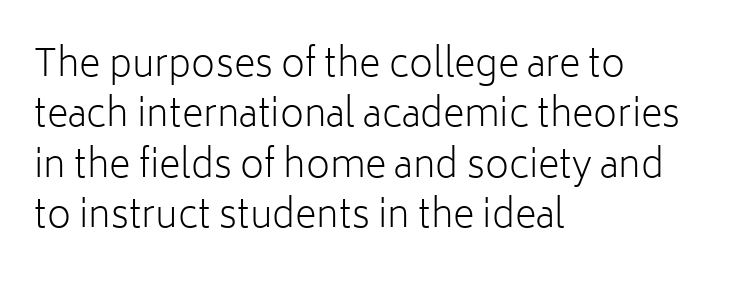
The image shows 37 px light sans-serif type, upright; set left-aligned, normal line spacing (1.36x), normal letter spacing, not underlined; low stroke contrast and a medium x-height.
